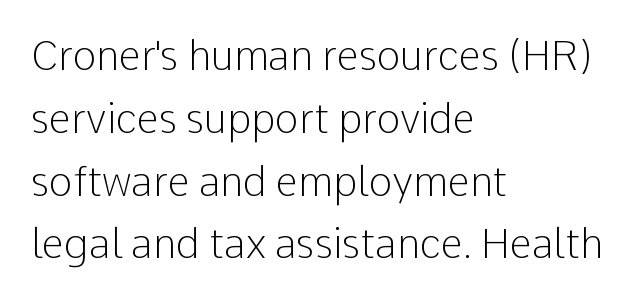
Q: Is the text bold? A: No.
Q: Is the text italic (slanted)? A: No, it is upright.
Q: Is the typeface a serif or a sans-serif typeface? A: Sans-serif.
Q: Is the text underlined? A: No.
Q: How is the paragraph aligned? A: Left-aligned.
Q: Is the spacing between letters normal or unusually wide? A: Normal.
Q: Is the spacing between lines tight, normal or loose? A: Normal.
Q: Width (condensed, normal, or wide)? A: Normal.
Q: Stroke contrast? A: Low.
Q: x-height? A: Medium.
Q: Monospaced? A: No.
